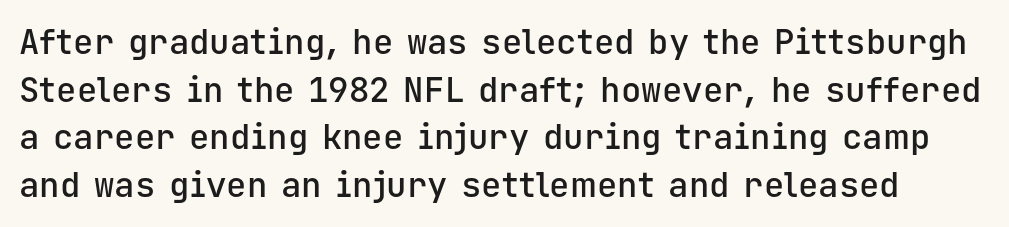
The type is set solid horizontally, with unmodified tracking. A typesetter would call this leading conventional body-copy spacing. The type sits square on the baseline with zero lean. Stroke thickness is moderately raised; the sample reads as semibold. Examine the stroke ends and you'll find no serifs. Clear beneath every line of the passage.
